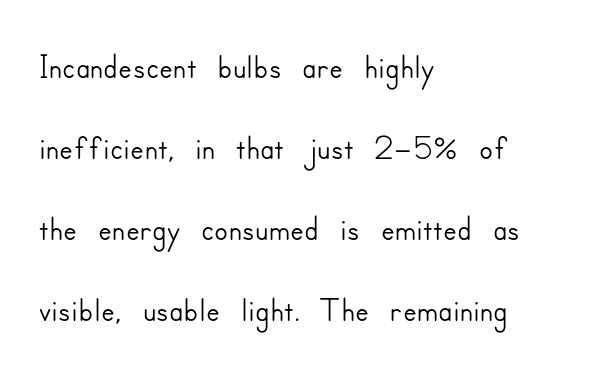
The image shows 51 px sans-serif type, upright; set left-aligned, normal line spacing (1.59x), normal letter spacing, not underlined; low stroke contrast and a small x-height.
